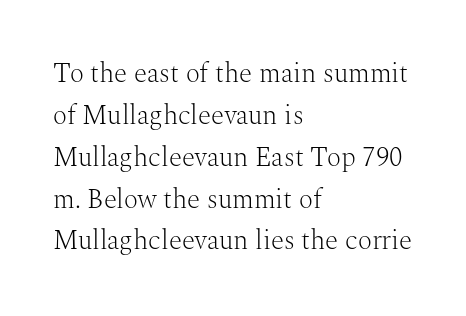
Q: Is the text bold? A: No.
Q: Is the text italic (slanted)? A: No, it is upright.
Q: Is the text underlined? A: No.
Q: How is the paragraph aligned? A: Left-aligned.
Q: Is the spacing between letters normal or unusually wide? A: Normal.
Q: Is the spacing between lines tight, normal or loose? A: Normal.
